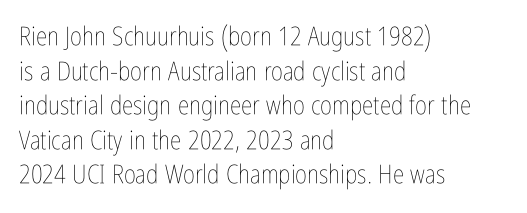
The image shows 26 px text type, upright; set left-aligned, normal line spacing (1.33x), normal letter spacing, not underlined.
